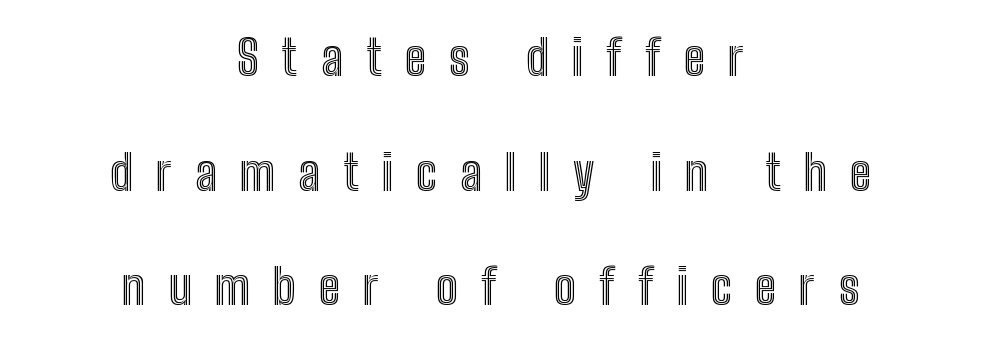
Q: Is the text italic (slanted)? A: No, it is upright.
Q: Is the text underlined? A: No.
Q: How is the paragraph aligned? A: Centered.
Q: Is the spacing between letters normal or unusually wide? A: Unusually wide.
Q: Is the spacing between lines tight, normal or loose? A: Loose.
Q: Width (condensed, normal, or wide)? A: Condensed.
Q: x-height? A: Medium.
Q: Monospaced? A: No.
